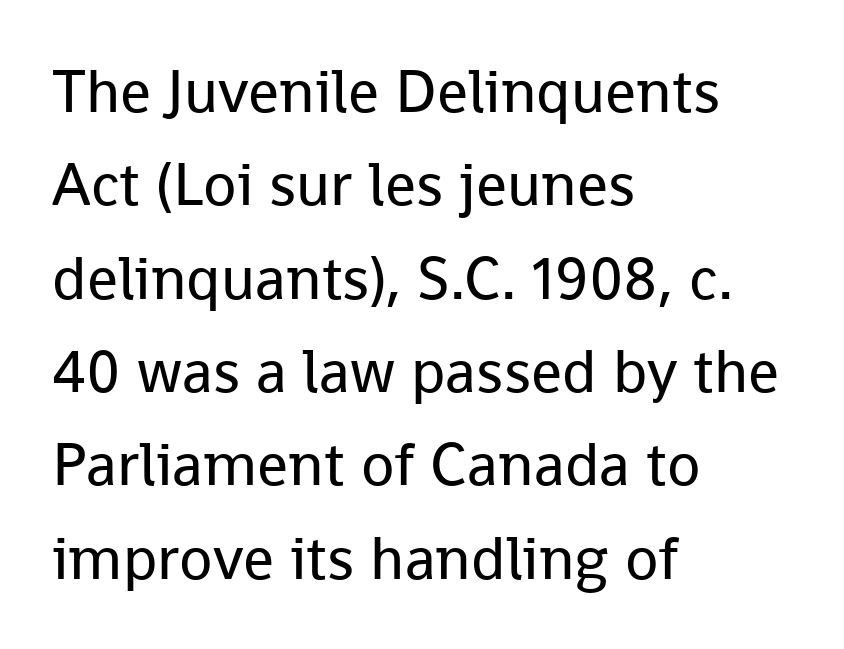
{"serif": "no", "italic": "no", "bold": "no", "weight": "regular", "width": "normal", "stroke_contrast": "low", "x_height": "medium", "monospaced": "no", "underline": "no", "align": "left", "line_spacing": "normal", "line_spacing_ratio": 1.53, "letter_spacing": "normal", "letter_spacing_em": 0.0, "glyph_px": 61}
